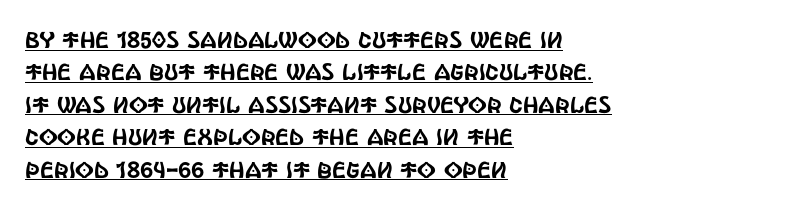
The image shows 23 px text type, upright; set left-aligned, normal line spacing (1.41x), normal letter spacing, underlined.
